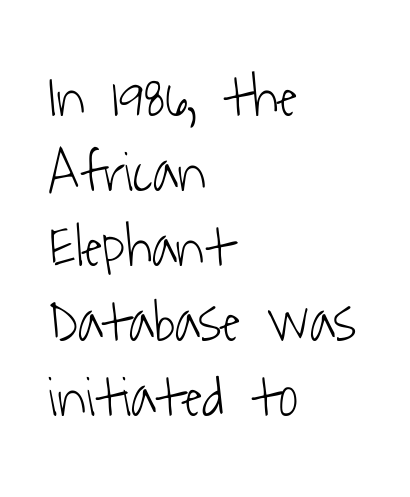
The setting favours the left margin, as ordinary paragraphs usually do. Type style note: lacks serifs. No extra ink here — the face is not bold. Compared with typical paragraphs, the rows here are spaced about the same.
